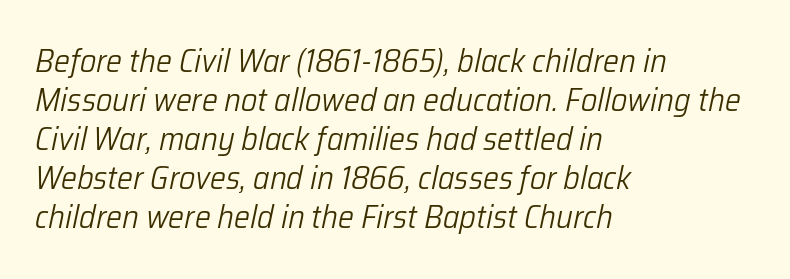
Q: Is the text bold? A: No.
Q: Is the text italic (slanted)? A: Yes, it leans right by about 12 degrees.
Q: Is the text underlined? A: No.
Q: How is the paragraph aligned? A: Left-aligned.
Q: Is the spacing between letters normal or unusually wide? A: Normal.
Q: Width (condensed, normal, or wide)? A: Normal.
Q: Stroke contrast? A: Low.
Q: x-height? A: Medium.
Q: Monospaced? A: No.
